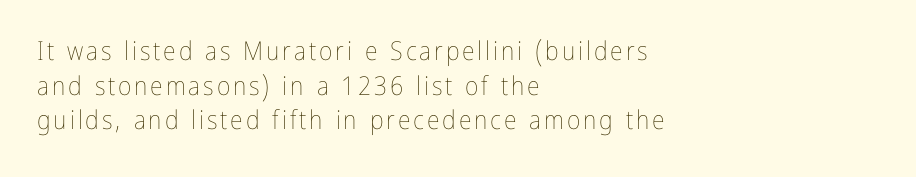
Q: Is the text bold? A: No.
Q: Is the text italic (slanted)? A: No, it is upright.
Q: Is the text underlined? A: No.
Q: How is the paragraph aligned? A: Left-aligned.
Q: Is the spacing between lines tight, normal or loose? A: Normal.
